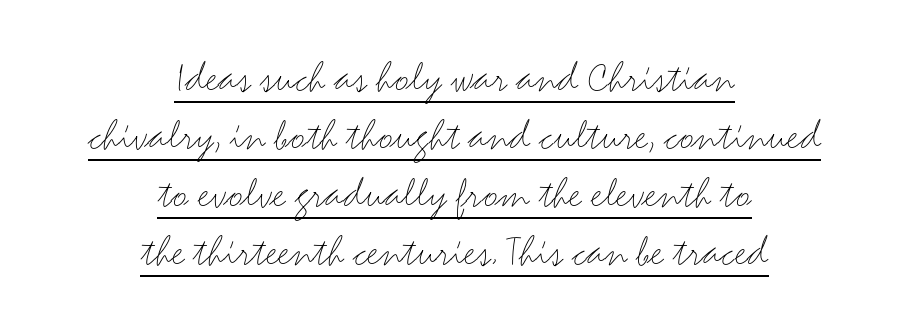
Q: Is the text bold? A: No.
Q: Is the text italic (slanted)? A: Yes.
Q: Is the typeface a serif or a sans-serif typeface? A: Sans-serif.
Q: Is the text underlined? A: Yes.
Q: How is the paragraph aligned? A: Centered.
Q: Is the spacing between letters normal or unusually wide? A: Normal.
Q: Is the spacing between lines tight, normal or loose? A: Normal.
Q: Width (condensed, normal, or wide)? A: Wide.
Q: Stroke contrast? A: Medium.
Q: x-height? A: Small.
Q: Monospaced? A: No.
